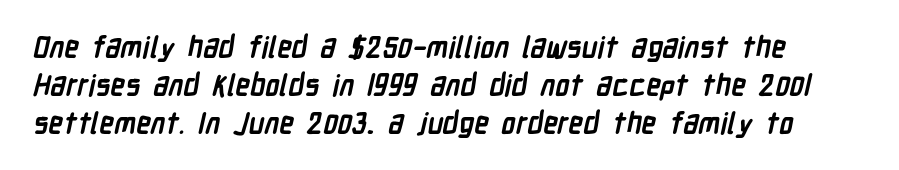
A typesetter would call this zero additional tracking. Notice how descenders clear the ascenders below comfortably — that's standard leading. Heavy, bold letterforms. The letters advance in unequal steps, a hallmark of proportional type. Font category for this specimen: sans-serif. Only glyphs here, with clear space below each row.
